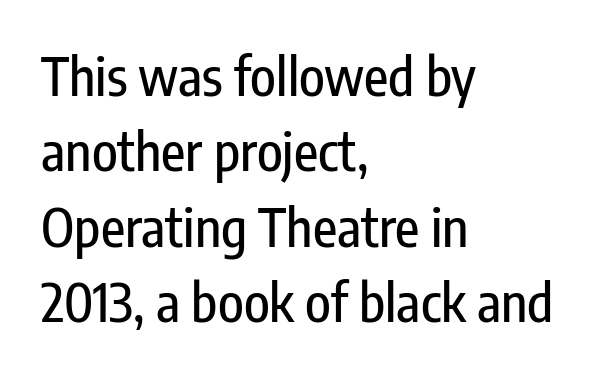
Q: Is the text italic (slanted)? A: No, it is upright.
Q: Is the typeface a serif or a sans-serif typeface? A: Sans-serif.
Q: Is the text underlined? A: No.
Q: How is the paragraph aligned? A: Left-aligned.
Q: Is the spacing between letters normal or unusually wide? A: Normal.
Q: Is the spacing between lines tight, normal or loose? A: Normal.
Q: Width (condensed, normal, or wide)? A: Condensed.
Q: Stroke contrast? A: Low.
Q: x-height? A: Medium.
Q: Monospaced? A: No.
